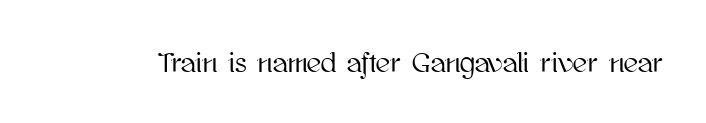
{"italic": "no", "width": "normal", "stroke_contrast": "high", "x_height": "medium", "monospaced": "no", "underline": "no", "letter_spacing": "normal", "letter_spacing_em": 0.0, "glyph_px": 28}
